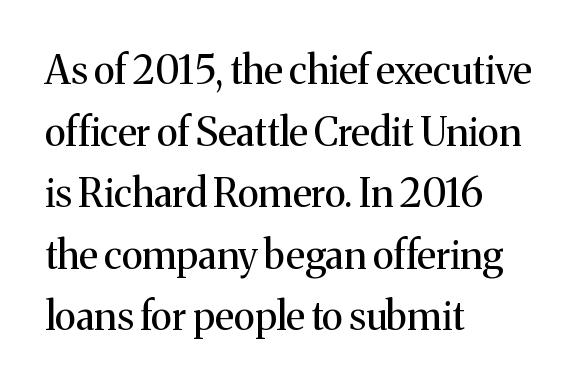
Q: Is the text bold? A: No.
Q: Is the text italic (slanted)? A: No, it is upright.
Q: Is the typeface a serif or a sans-serif typeface? A: Serif.
Q: Is the text underlined? A: No.
Q: How is the paragraph aligned? A: Left-aligned.
Q: Is the spacing between letters normal or unusually wide? A: Normal.
Q: Is the spacing between lines tight, normal or loose? A: Normal.
Q: Width (condensed, normal, or wide)? A: Normal.
Q: Stroke contrast? A: Medium.
Q: x-height? A: Medium.
Q: Monospaced? A: No.
